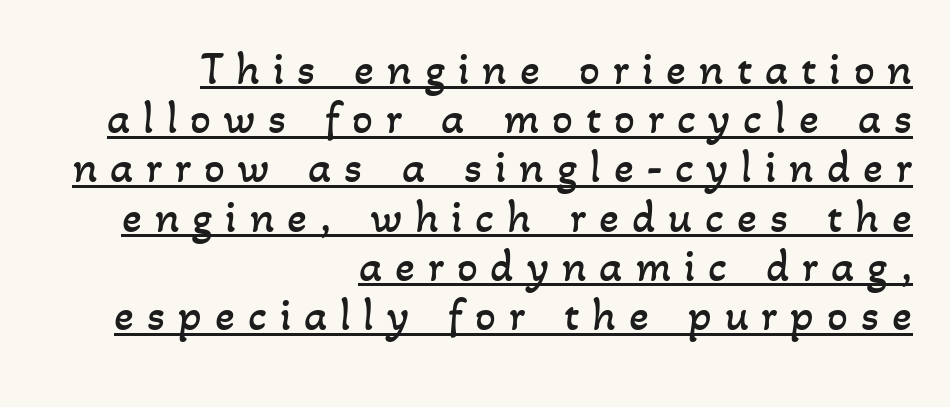
{"bold": "no", "weight": "regular", "width": "normal", "stroke_contrast": "low", "x_height": "small", "monospaced": "no", "underline": "yes", "align": "right", "line_spacing": "tight", "line_spacing_ratio": 1.07, "letter_spacing": "wide", "letter_spacing_em": 0.28, "glyph_px": 46}
